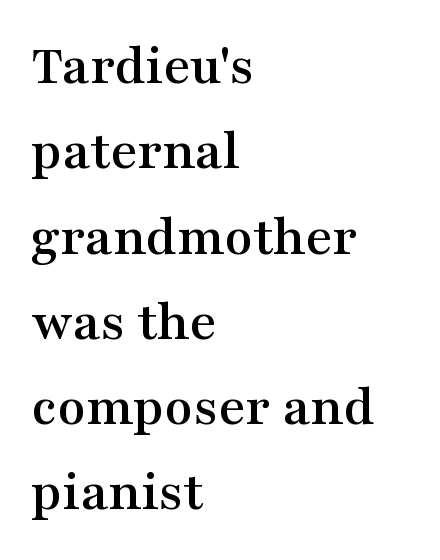
Q: Is the text italic (slanted)? A: No, it is upright.
Q: Is the typeface a serif or a sans-serif typeface? A: Serif.
Q: Is the text underlined? A: No.
Q: How is the paragraph aligned? A: Left-aligned.
Q: Is the spacing between letters normal or unusually wide? A: Normal.
Q: Is the spacing between lines tight, normal or loose? A: Normal.
Q: Width (condensed, normal, or wide)? A: Wide.
Q: Stroke contrast? A: Medium.
Q: x-height? A: Medium.
Q: Monospaced? A: No.
